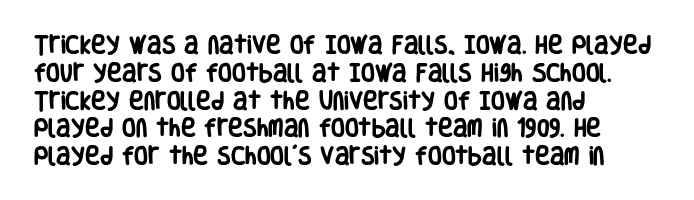
The image shows 20 px bold type, upright; set left-aligned, normal line spacing (1.39x), normal letter spacing, not underlined.
